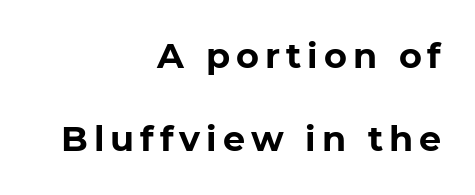
Q: Is the text bold? A: Yes.
Q: Is the typeface a serif or a sans-serif typeface? A: Sans-serif.
Q: Is the text underlined? A: No.
Q: How is the paragraph aligned? A: Right-aligned.
Q: Is the spacing between lines tight, normal or loose? A: Loose.
Q: Width (condensed, normal, or wide)? A: Normal.
Q: Stroke contrast? A: Low.
Q: x-height? A: Medium.
Q: Monospaced? A: No.
